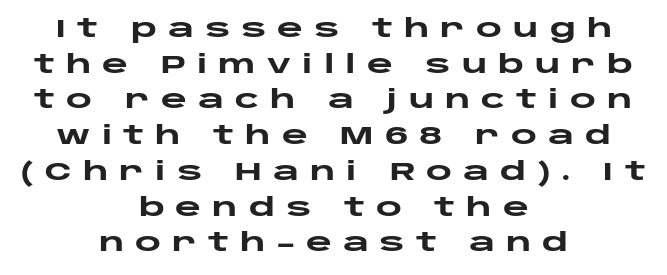
In terms of posture, this sample is upright. Descenders hang freely into open space. The block of text has a typical density, with ordinary space between rows. In terms of weight, the rendering is a true, heavy bold.
